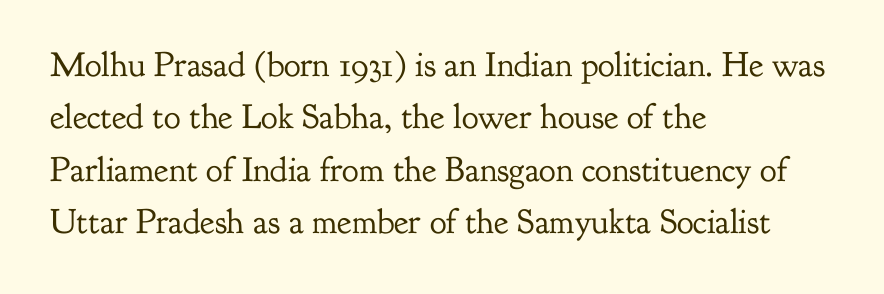
{"serif": "yes", "italic": "no", "bold": "no", "weight": "regular", "width": "normal", "stroke_contrast": "low", "x_height": "small", "monospaced": "no", "underline": "no", "align": "left", "line_spacing": "normal", "line_spacing_ratio": 1.5, "letter_spacing": "normal", "letter_spacing_em": 0.0, "glyph_px": 35}
